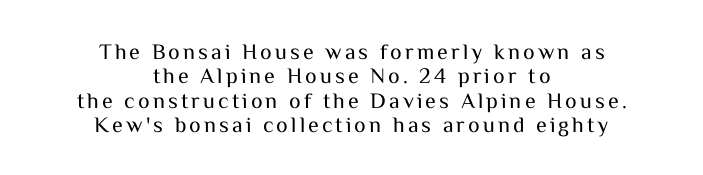
The image shows 22 px text type, upright; set centered, tight line spacing (1.11x), not underlined.
